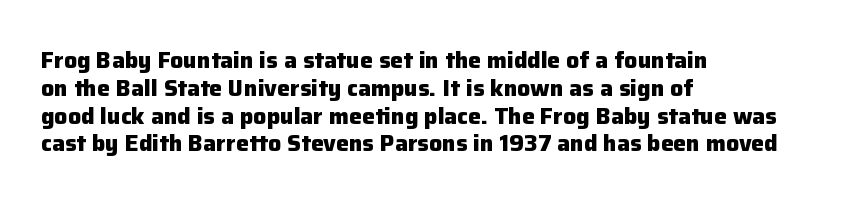
Q: Is the text bold? A: Yes.
Q: Is the text italic (slanted)? A: No, it is upright.
Q: Is the text underlined? A: No.
Q: How is the paragraph aligned? A: Left-aligned.
Q: Is the spacing between letters normal or unusually wide? A: Normal.
